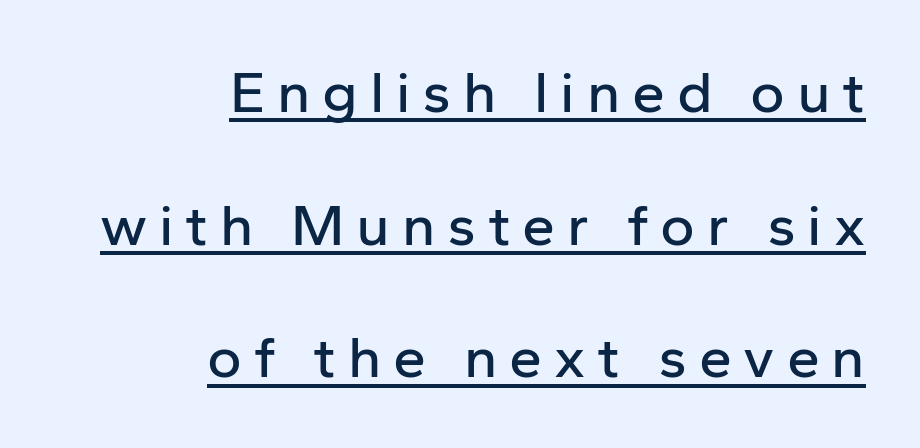
The image shows 59 px sans-serif type, upright; set right-aligned, loose line spacing (2.25x), unusually wide letter spacing (+0.2 em), underlined; low stroke contrast and a medium x-height.
